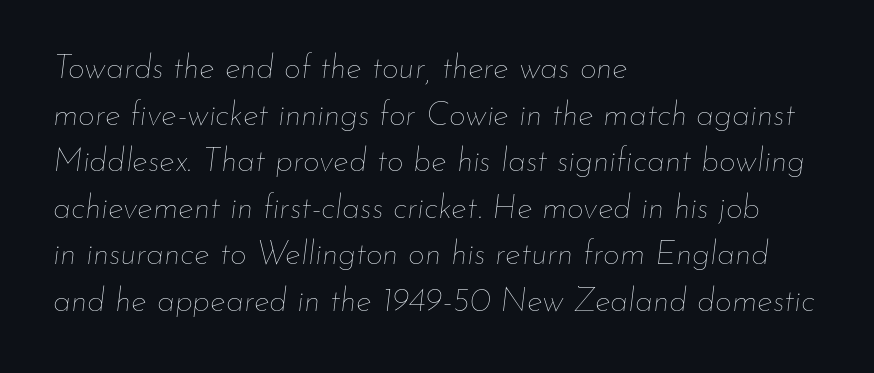
{"italic": "yes", "lean": "right", "slant_degrees": 7, "bold": "no", "weight": "thin", "width": "normal", "stroke_contrast": "low", "x_height": "small", "monospaced": "no", "underline": "no", "align": "left", "line_spacing": "normal", "line_spacing_ratio": 1.41, "letter_spacing": "normal", "letter_spacing_em": 0.0, "glyph_px": 33}
